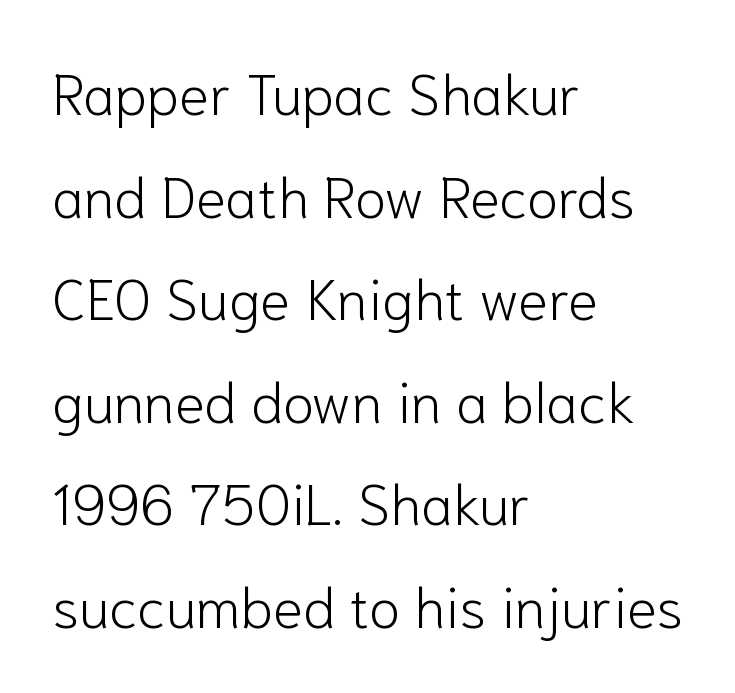
Weight class: somewhere from thin through regular. The letters advance in unequal steps, a hallmark of proportional type. This rendering leaves character spacing at its baseline value. This is the regular roman posture of the typeface.
